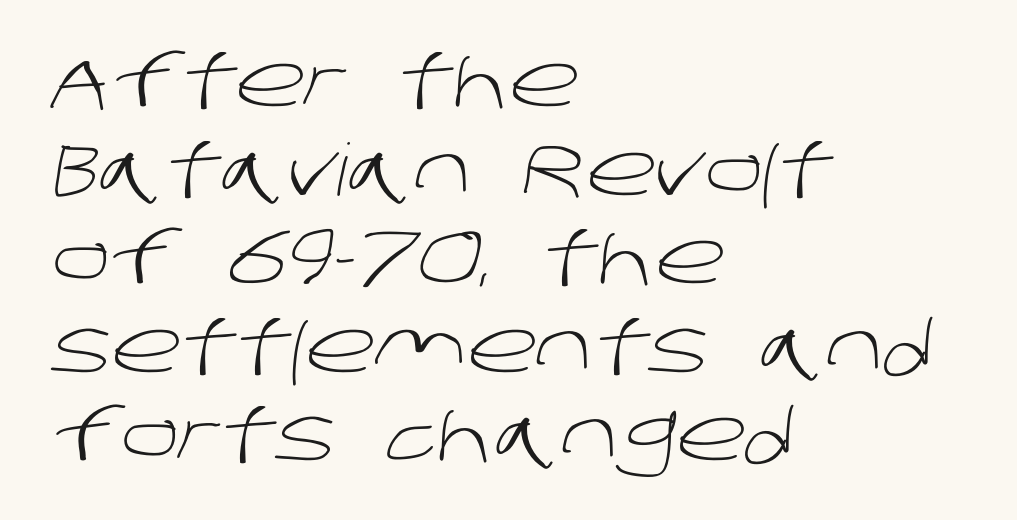
Q: Is the text bold? A: No.
Q: Is the typeface a serif or a sans-serif typeface? A: Sans-serif.
Q: Is the text underlined? A: No.
Q: How is the paragraph aligned? A: Left-aligned.
Q: Is the spacing between letters normal or unusually wide? A: Normal.
Q: Width (condensed, normal, or wide)? A: Normal.
Q: Stroke contrast? A: Low.
Q: x-height? A: Large.
Q: Monospaced? A: No.
